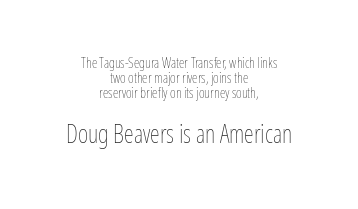
The image shows 25 px text type, upright; set centered, tight line spacing (1.06x), normal letter spacing, not underlined; the second (bottom) block is 1.79x larger.
